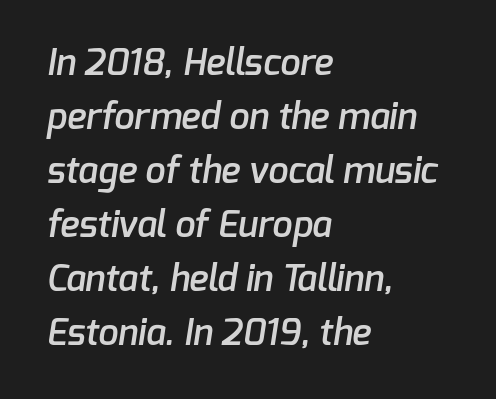
The type is set solid horizontally, with unmodified tracking. Each line starts at the same left margin while the right side varies. The glyphs in this specimen are sans serif. One glance says typical: line gaps are just what's usual. Spacing verdict: proportional, widths tailored to each character. A bit beefed up — I'd call it semibold rather than bold.
